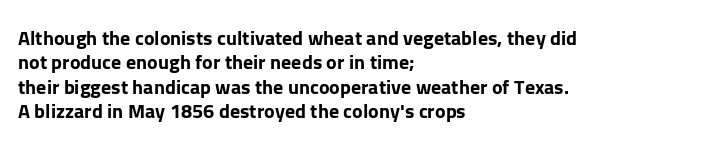
The image shows 20 px bold type, upright; set left-aligned, line spacing 1.22x, normal letter spacing, not underlined.
